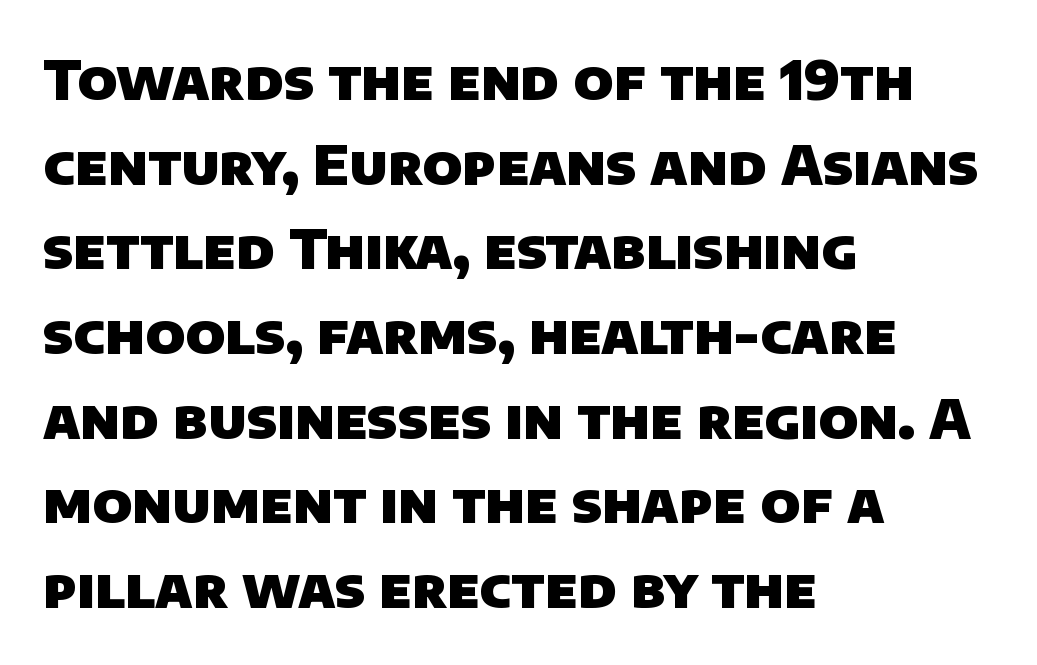
{"serif": "no", "bold": "yes", "weight": "heavy", "width": "normal", "stroke_contrast": "low", "x_height": "large", "monospaced": "no", "underline": "no", "align": "left", "line_spacing": "normal", "line_spacing_ratio": 1.54, "letter_spacing": "normal", "letter_spacing_em": 0.0, "glyph_px": 55}
